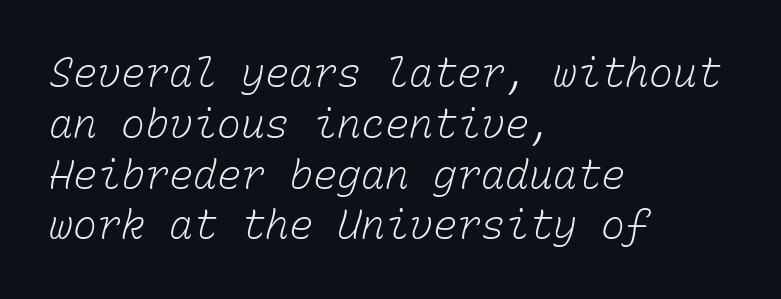
The image shows 40 px light type, monospaced; set left-aligned, normal line spacing (1.27x), normal letter spacing, not underlined; low stroke contrast and a medium x-height.
